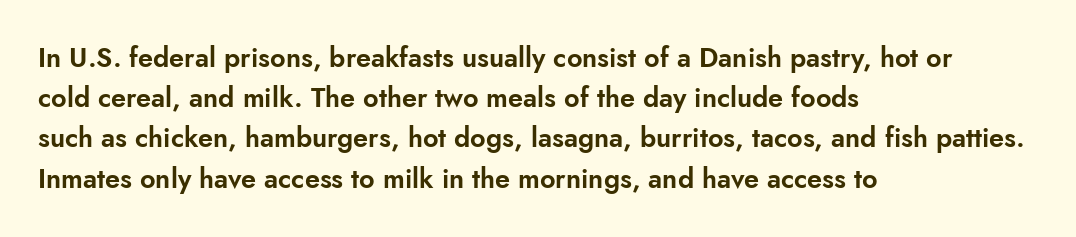
Summary of vertical rhythm: regular, with standard interline spacing. No italicization has been applied; the sample stays upright. One-word summary of the alignment: left. The line texture is even and compact thanks to regular tracking. The space directly below the letters is spotless.
